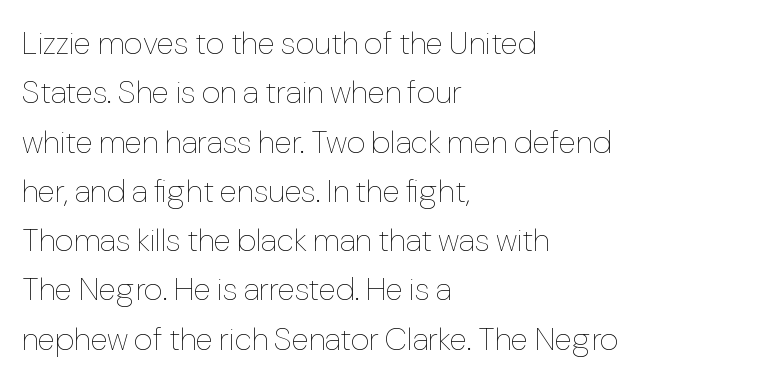
The image shows 32 px thin type, upright; set left-aligned, normal line spacing (1.54x), normal letter spacing, not underlined; low stroke contrast and a medium x-height.
